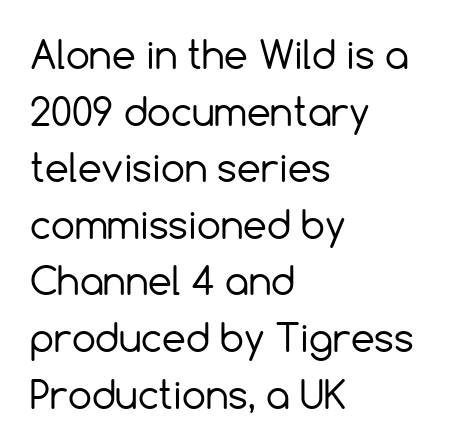
Q: Is the text bold? A: No.
Q: Is the text italic (slanted)? A: No, it is upright.
Q: Is the typeface a serif or a sans-serif typeface? A: Sans-serif.
Q: Is the text underlined? A: No.
Q: How is the paragraph aligned? A: Left-aligned.
Q: Is the spacing between letters normal or unusually wide? A: Normal.
Q: Is the spacing between lines tight, normal or loose? A: Normal.
Q: Width (condensed, normal, or wide)? A: Normal.
Q: x-height? A: Medium.
Q: Monospaced? A: No.
